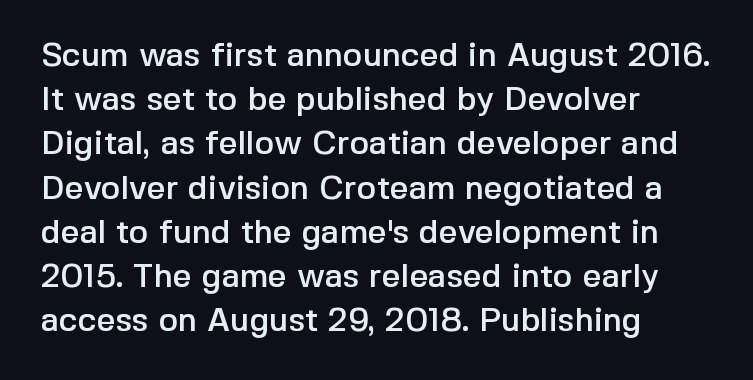
Reading down the block, your eye returns to a fixed left position each line. How would I describe the line gaps? Plain and ordinary. Short note: letters normally spaced. The letters carry no serifs — their stems end cleanly without finishing strokes. Designer's note — italics off, roman on.
